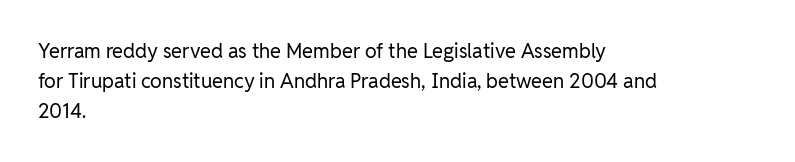
Q: Is the text bold? A: No.
Q: Is the text italic (slanted)? A: No, it is upright.
Q: Is the text underlined? A: No.
Q: How is the paragraph aligned? A: Left-aligned.
Q: Is the spacing between letters normal or unusually wide? A: Normal.
Q: Is the spacing between lines tight, normal or loose? A: Normal.
